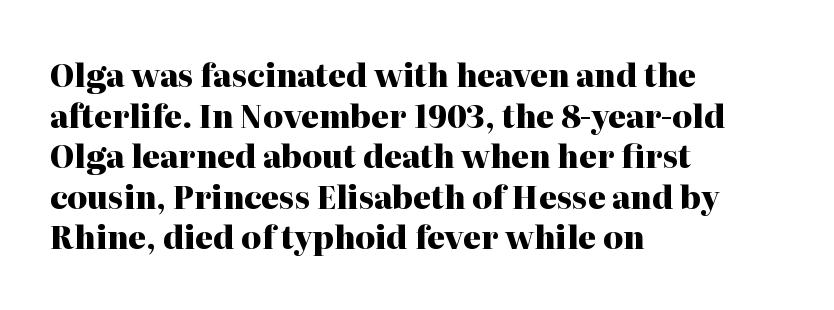
Strokes here are thick enough to call this a true bold. This rendering features lettering with no underline. Students, note that the glyphs here touch the page at normal intervals. A classic flush-left, rag-right setting is used for this passage. Varying glyph widths throughout — classic text-font behaviour.
